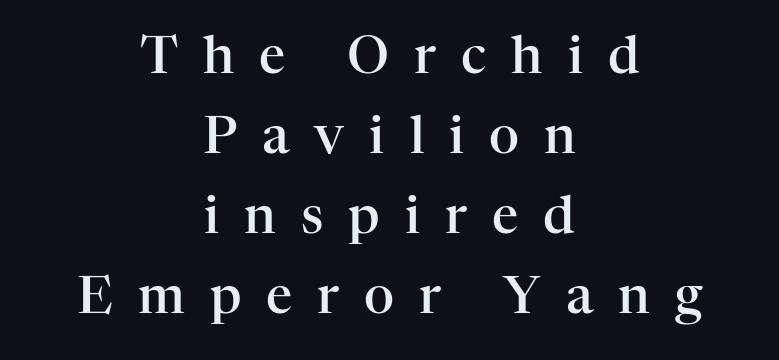
The font is running at a semibold setting, under full bold. Just letters on the line, the space beneath them empty. Spacing verdict: proportional, widths tailored to each character. The rag falls on both sides of this text block equally.
